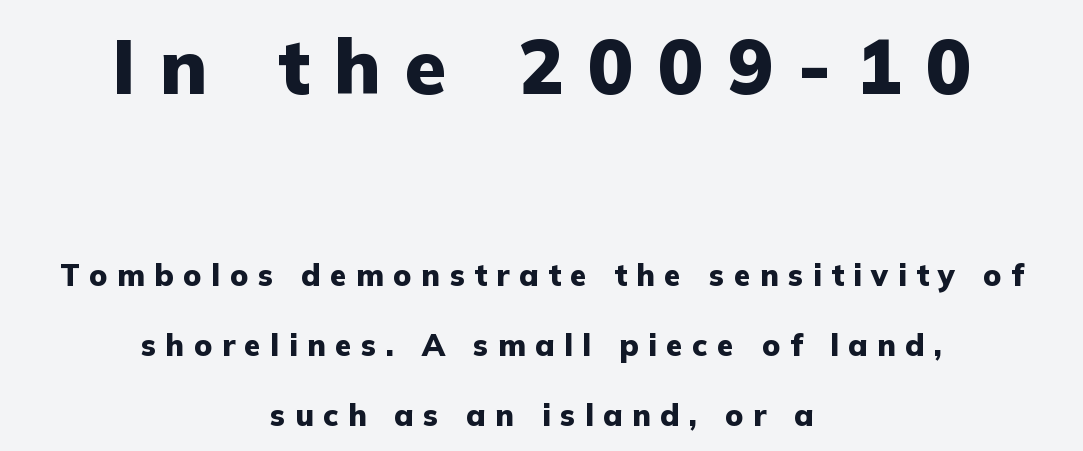
The image shows 76 px heavy sans-serif type, upright; set centered, loose line spacing (2.33x), unusually wide letter spacing (+0.32 em), not underlined; the first (top) block is 2.53x larger; low stroke contrast and a medium x-height.
